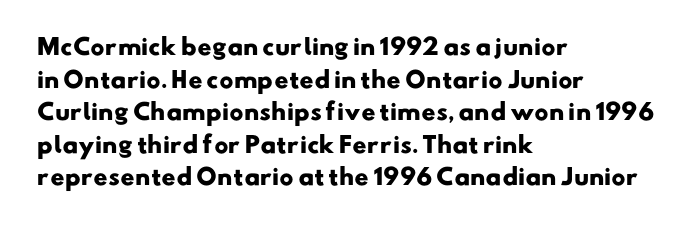
{"bold": "yes", "underline": "no", "align": "left", "line_spacing": "normal", "line_spacing_ratio": 1.48, "letter_spacing": "normal", "letter_spacing_em": 0.0, "glyph_px": 22}
